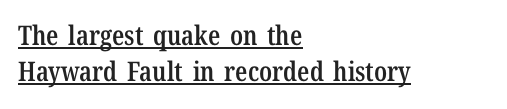
{"italic": "no", "bold": "semi", "underline": "yes", "align": "left", "line_spacing": "normal", "line_spacing_ratio": 1.35, "letter_spacing": "normal", "letter_spacing_em": 0.0, "glyph_px": 27}
